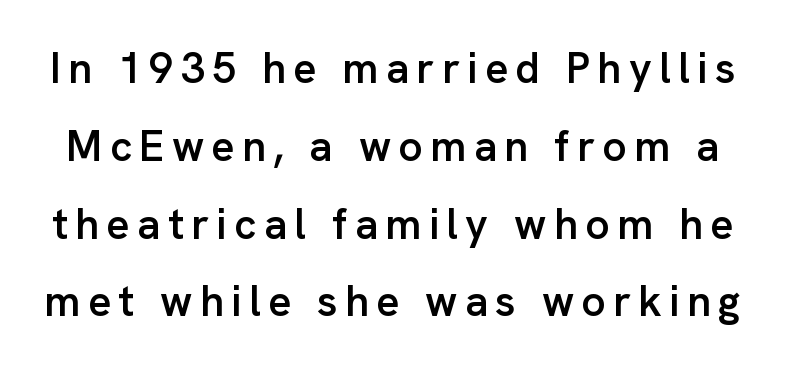
The image shows 43 px semibold sans-serif type, upright; set line spacing 1.81x, not underlined; low stroke contrast and a medium x-height.
